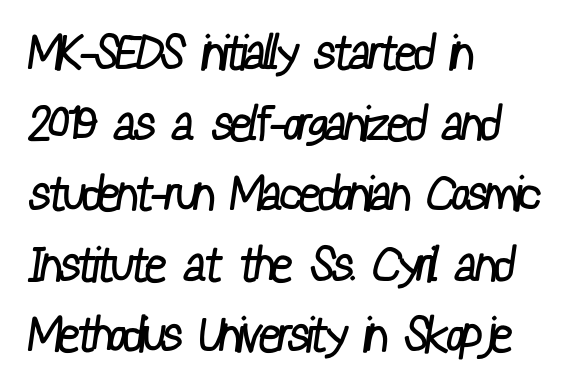
Q: Is the text bold? A: No.
Q: Is the typeface a serif or a sans-serif typeface? A: Sans-serif.
Q: Is the text underlined? A: No.
Q: How is the paragraph aligned? A: Left-aligned.
Q: Is the spacing between letters normal or unusually wide? A: Normal.
Q: Is the spacing between lines tight, normal or loose? A: Normal.
Q: Width (condensed, normal, or wide)? A: Condensed.
Q: Stroke contrast? A: Low.
Q: x-height? A: Medium.
Q: Monospaced? A: No.
